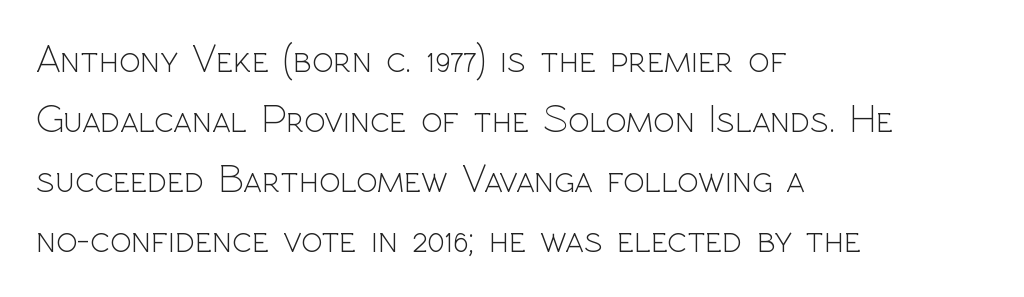
Q: Is the text bold? A: No.
Q: Is the text italic (slanted)? A: No, it is upright.
Q: Is the typeface a serif or a sans-serif typeface? A: Sans-serif.
Q: Is the text underlined? A: No.
Q: How is the paragraph aligned? A: Left-aligned.
Q: Is the spacing between letters normal or unusually wide? A: Normal.
Q: Is the spacing between lines tight, normal or loose? A: Normal.
Q: Width (condensed, normal, or wide)? A: Normal.
Q: x-height? A: Medium.
Q: Monospaced? A: No.
